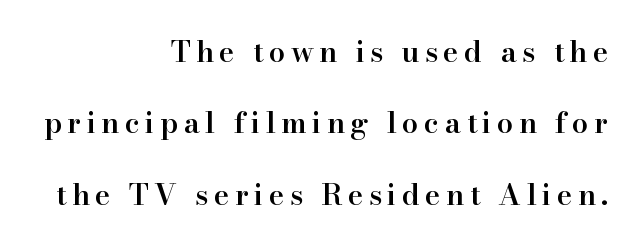
{"serif": "yes", "italic": "no", "bold": "semi", "weight": "semibold", "width": "normal", "stroke_contrast": "high", "x_height": "small", "monospaced": "no", "underline": "no", "align": "right", "line_spacing": "loose", "line_spacing_ratio": 2.46, "glyph_px": 29}
